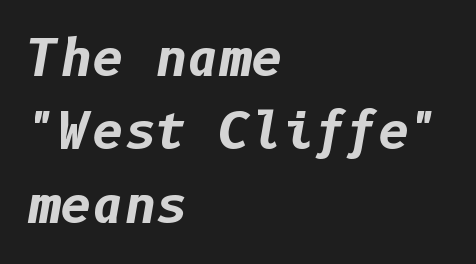
Q: Is the text bold? A: Yes.
Q: Is the text italic (slanted)? A: Yes, it leans right by about 10 degrees.
Q: Is the text underlined? A: No.
Q: How is the paragraph aligned? A: Left-aligned.
Q: Is the spacing between letters normal or unusually wide? A: Normal.
Q: Is the spacing between lines tight, normal or loose? A: Normal.
Q: Width (condensed, normal, or wide)? A: Normal.
Q: Stroke contrast? A: Low.
Q: x-height? A: Medium.
